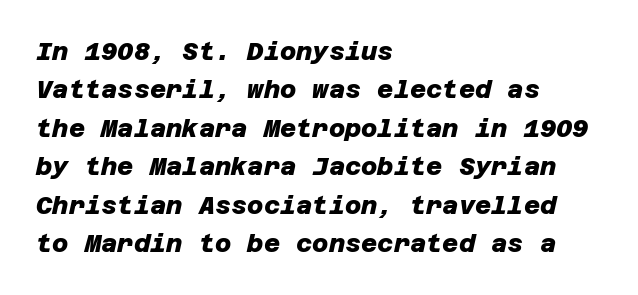
{"bold": "yes", "underline": "no", "align": "left", "line_spacing": "normal", "line_spacing_ratio": 1.54, "letter_spacing": "normal", "letter_spacing_em": 0.0, "glyph_px": 25}
